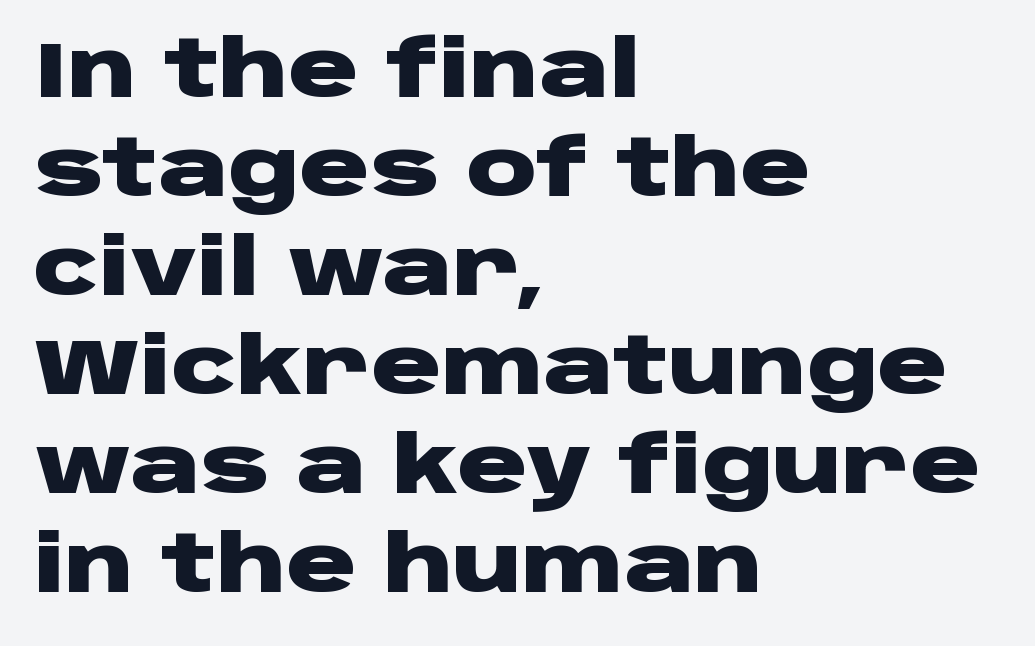
{"serif": "no", "italic": "no", "bold": "yes", "weight": "heavy", "width": "wide", "stroke_contrast": "low", "x_height": "large", "monospaced": "no", "underline": "no", "align": "left", "line_spacing": "normal", "line_spacing_ratio": 1.27, "letter_spacing": "normal", "letter_spacing_em": 0.0, "glyph_px": 78}
